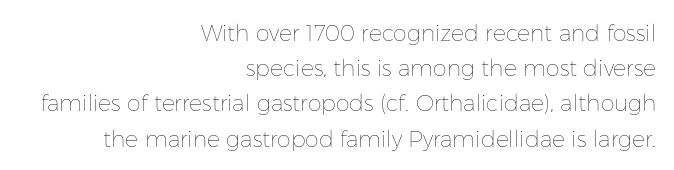
Check under the words: just untouched page. The letters stand straight up with perfectly vertical stems. Every row of glyphs terminates at an identical x-position on the right. Honestly, the row spacing looks completely unremarkable. Weight: in the light-to-regular range.
